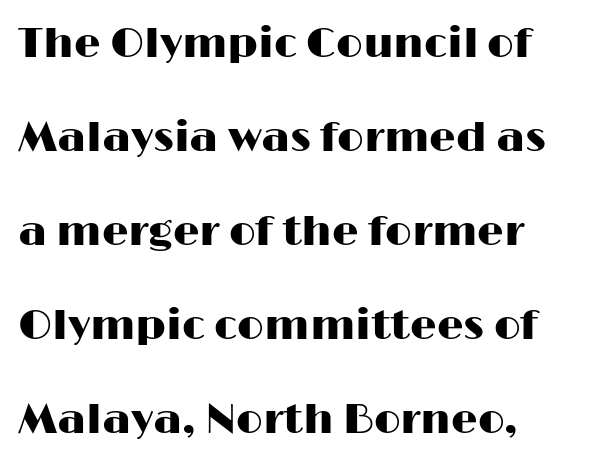
{"serif": "no", "italic": "no", "width": "wide", "stroke_contrast": "high", "x_height": "medium", "monospaced": "no", "underline": "no", "align": "left", "line_spacing": "loose", "line_spacing_ratio": 2.24, "letter_spacing": "normal", "letter_spacing_em": 0.0, "glyph_px": 42}
